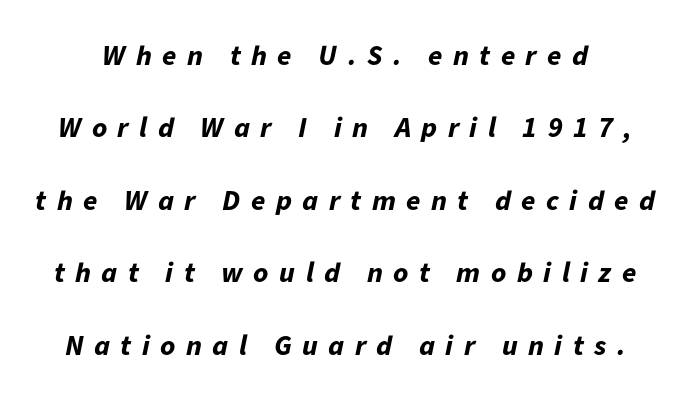
{"italic": "yes", "lean": "right", "slant_degrees": 11, "bold": "yes", "weight": "bold", "width": "normal", "stroke_contrast": "low", "x_height": "medium", "monospaced": "no", "underline": "no", "line_spacing": "loose", "line_spacing_ratio": 2.5, "letter_spacing": "wide", "letter_spacing_em": 0.36, "glyph_px": 29}
